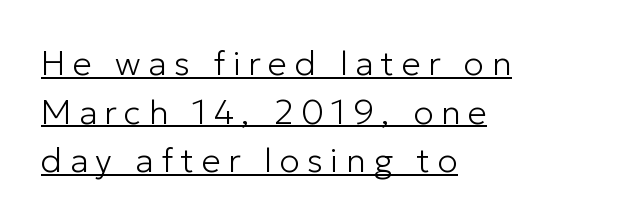
The image shows 34 px light sans-serif type, upright; set left-aligned, normal line spacing (1.43x), unusually wide letter spacing (+0.22 em), underlined; low stroke contrast and a medium x-height.
